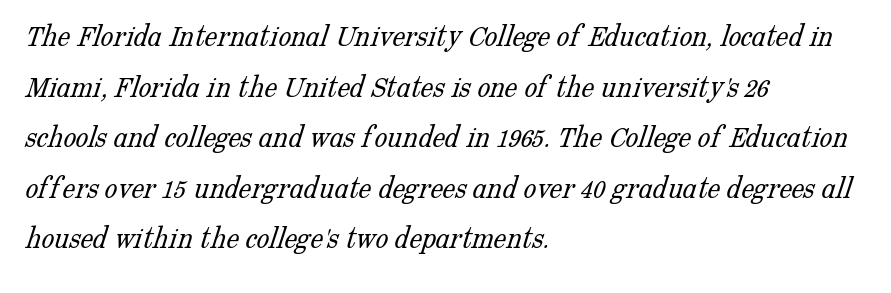
{"serif": "yes", "bold": "no", "weight": "light", "width": "normal", "stroke_contrast": "low", "x_height": "medium", "monospaced": "no", "underline": "no", "align": "left", "line_spacing": "normal", "line_spacing_ratio": 1.58, "letter_spacing": "normal", "letter_spacing_em": 0.0, "glyph_px": 32}
